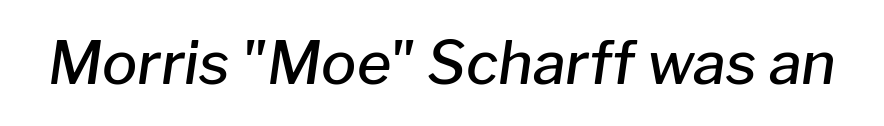
{"italic": "yes", "lean": "right", "slant_degrees": 8, "bold": "semi", "weight": "semibold", "width": "normal", "stroke_contrast": "low", "x_height": "medium", "monospaced": "no", "underline": "no", "letter_spacing": "normal", "letter_spacing_em": 0.0, "glyph_px": 59}
